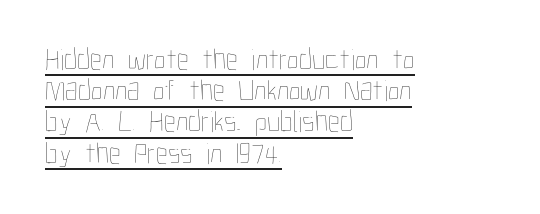
Q: Is the text bold? A: No.
Q: Is the text italic (slanted)? A: No, it is upright.
Q: Is the text underlined? A: Yes.
Q: How is the paragraph aligned? A: Left-aligned.
Q: Is the spacing between letters normal or unusually wide? A: Normal.
Q: Is the spacing between lines tight, normal or loose? A: Tight.
Q: Width (condensed, normal, or wide)? A: Condensed.
Q: Stroke contrast? A: Low.
Q: x-height? A: Medium.
Q: Monospaced? A: No.
